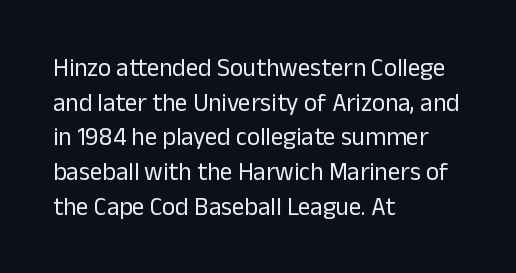
The letters stand straight up with perfectly vertical stems. The typesetter chose a ragged-right arrangement here. What's the leading like? Ordinary, nothing unusual. Nothing unusual about the tracking: characters are spaced as the font intends. Is the stroke heavy? The answer is a plain regular-or-lighter.
